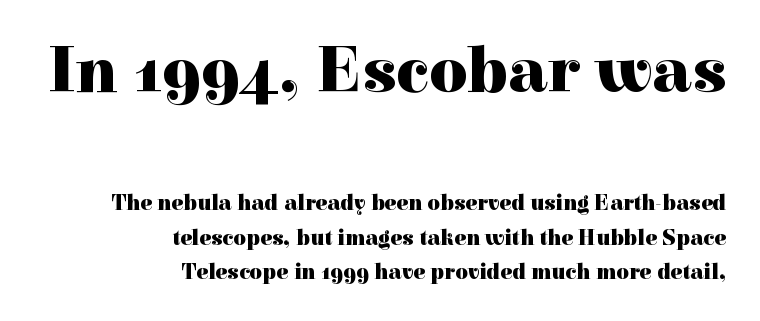
The image shows 66 px heavy serif type, upright; set right-aligned, normal line spacing (1.57x), normal letter spacing, not underlined; the first (top) block is 3.0x larger; a medium x-height.
